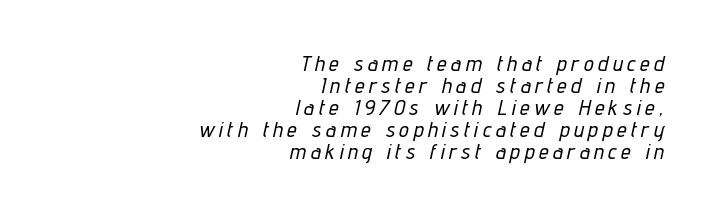
The image shows 22 px text type, italic (leaning right); set right-aligned, tight line spacing (1.0x), unusually wide letter spacing (+0.21 em), not underlined.
